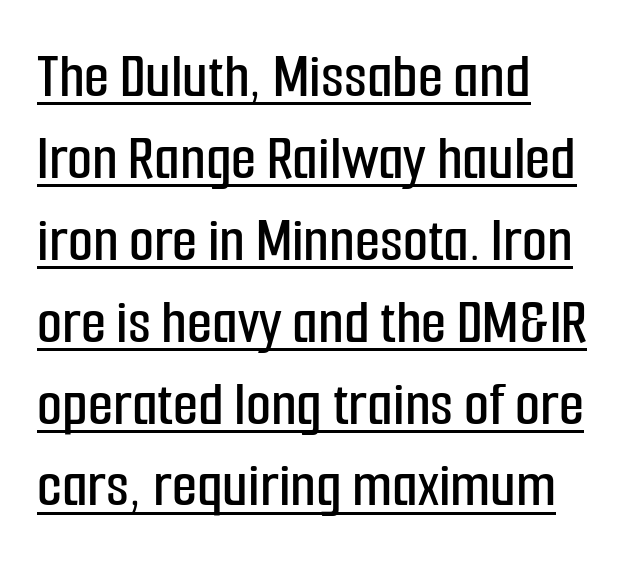
{"serif": "no", "italic": "no", "width": "condensed", "stroke_contrast": "low", "x_height": "medium", "monospaced": "no", "underline": "yes", "align": "left", "line_spacing": "normal", "line_spacing_ratio": 1.26, "letter_spacing": "normal", "letter_spacing_em": 0.0, "glyph_px": 65}
